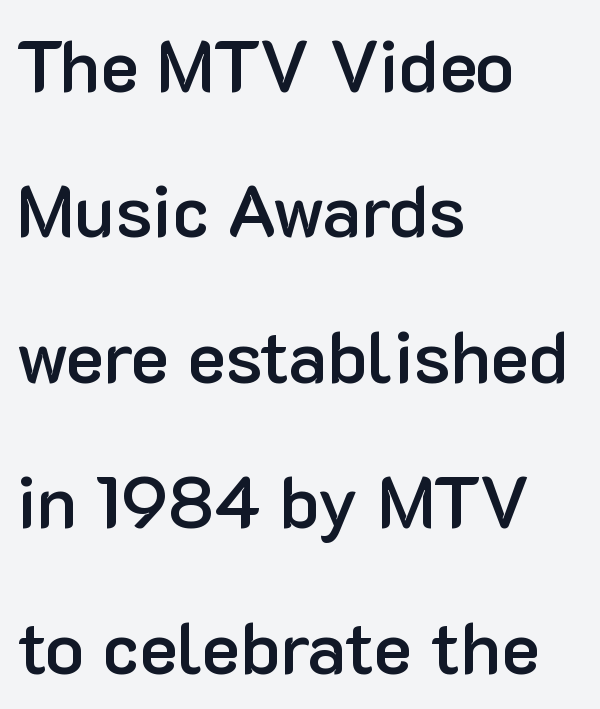
{"serif": "no", "italic": "no", "bold": "semi", "weight": "semibold", "width": "normal", "stroke_contrast": "low", "x_height": "medium", "monospaced": "no", "underline": "no", "align": "left", "line_spacing": "loose", "line_spacing_ratio": 2.02, "letter_spacing": "normal", "letter_spacing_em": 0.0, "glyph_px": 72}
